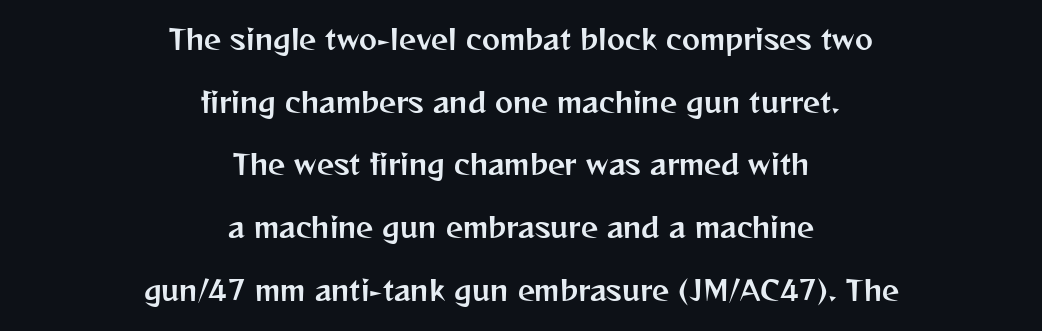
Q: Is the text italic (slanted)? A: No, it is upright.
Q: Is the text underlined? A: No.
Q: How is the paragraph aligned? A: Centered.
Q: Is the spacing between letters normal or unusually wide? A: Normal.
Q: Is the spacing between lines tight, normal or loose? A: Loose.
